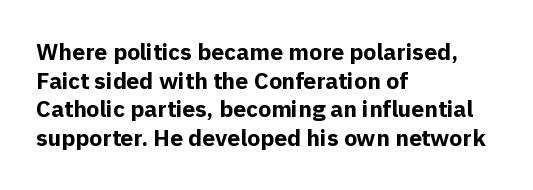
Q: Is the text bold? A: Yes.
Q: Is the text italic (slanted)? A: No, it is upright.
Q: Is the text underlined? A: No.
Q: How is the paragraph aligned? A: Left-aligned.
Q: Is the spacing between letters normal or unusually wide? A: Normal.
Q: Is the spacing between lines tight, normal or loose? A: Normal.
